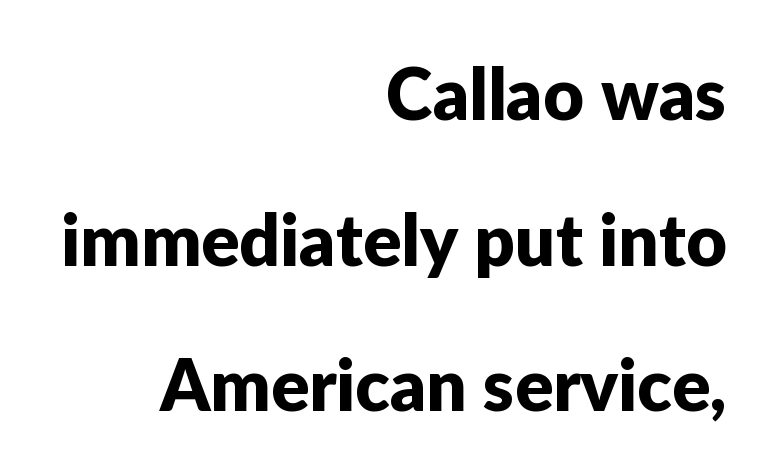
Q: Is the text italic (slanted)? A: No, it is upright.
Q: Is the typeface a serif or a sans-serif typeface? A: Sans-serif.
Q: Is the text underlined? A: No.
Q: How is the paragraph aligned? A: Right-aligned.
Q: Is the spacing between letters normal or unusually wide? A: Normal.
Q: Is the spacing between lines tight, normal or loose? A: Loose.
Q: Width (condensed, normal, or wide)? A: Normal.
Q: Stroke contrast? A: Low.
Q: x-height? A: Medium.
Q: Monospaced? A: No.
